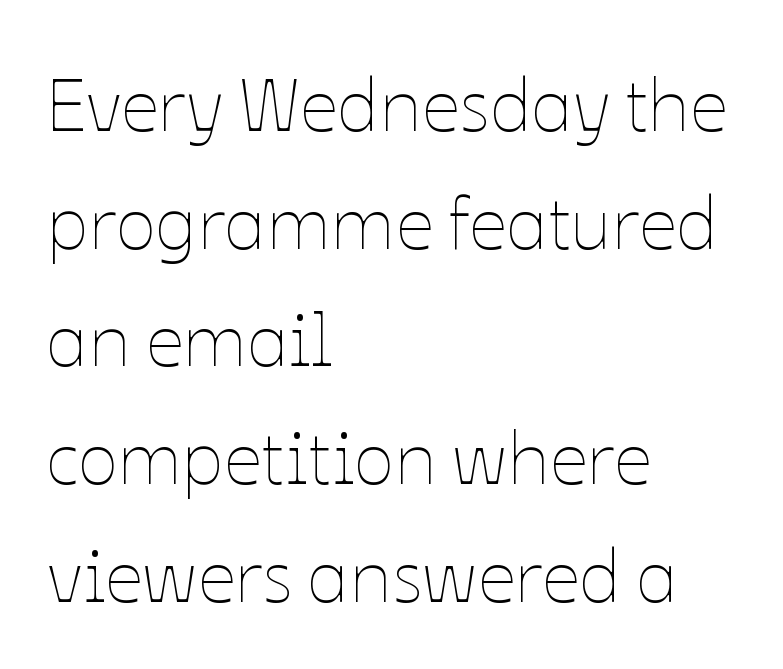
The letterforms sit shoulder to shoulder at normal distance. Character widths vary here, with narrow letters taking less room than wide ones. The rag falls on the right side of this text block. Vertical stems look standard width or narrower in stroke.
